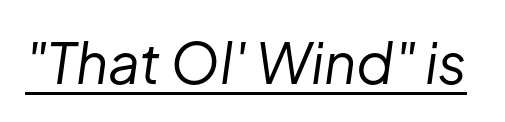
{"italic": "yes", "lean": "right", "slant_degrees": 8, "bold": "no", "weight": "regular", "width": "normal", "stroke_contrast": "low", "x_height": "medium", "monospaced": "no", "underline": "yes", "letter_spacing": "normal", "letter_spacing_em": 0.0, "glyph_px": 56}
